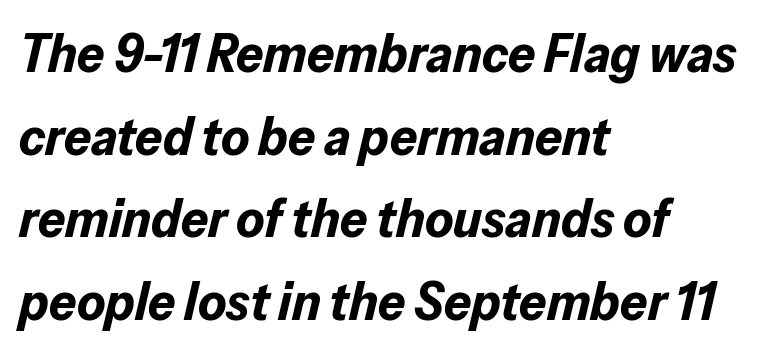
Q: Is the text bold? A: Yes.
Q: Is the text italic (slanted)? A: Yes, it leans right by about 13 degrees.
Q: Is the text underlined? A: No.
Q: How is the paragraph aligned? A: Left-aligned.
Q: Is the spacing between letters normal or unusually wide? A: Normal.
Q: Is the spacing between lines tight, normal or loose? A: Normal.
Q: Width (condensed, normal, or wide)? A: Normal.
Q: Stroke contrast? A: Low.
Q: x-height? A: Medium.
Q: Monospaced? A: No.
